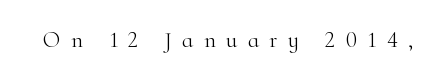
The image shows 23 px text type, upright; set unusually wide letter spacing (+0.45 em), not underlined.
